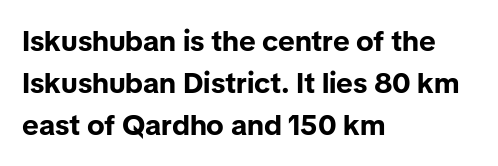
The image shows 29 px bold sans-serif type, upright; set left-aligned, normal line spacing (1.44x), normal letter spacing, not underlined; low stroke contrast and a medium x-height.
